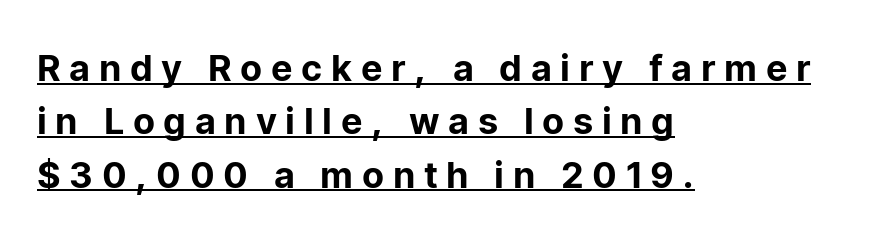
The image shows 36 px sans-serif type, upright; set left-aligned, normal line spacing (1.48x), unusually wide letter spacing (+0.24 em), underlined; low stroke contrast and a medium x-height.
